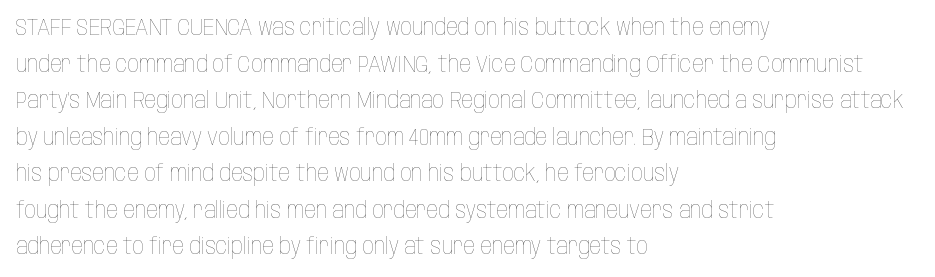
The image shows 23 px text type, upright; set left-aligned, normal line spacing (1.59x), normal letter spacing, not underlined.
